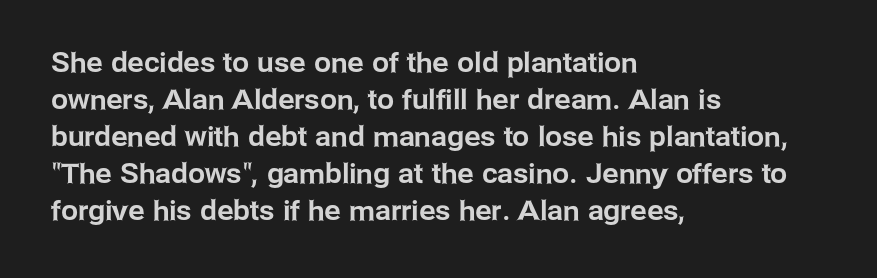
{"italic": "no", "underline": "no", "align": "left", "line_spacing": "normal", "line_spacing_ratio": 1.37, "letter_spacing": "normal", "letter_spacing_em": 0.0, "glyph_px": 27}
